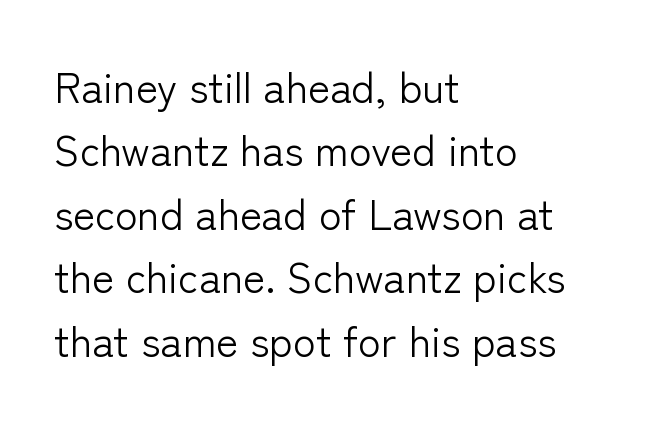
Think of a printed novel: that variable character pitch is what you see here. Is the letter spacing exaggerated? No — it looks like the ordinary default. The letters stand straight up with perfectly vertical stems. Vertical stems look standard width or narrower in stroke.
